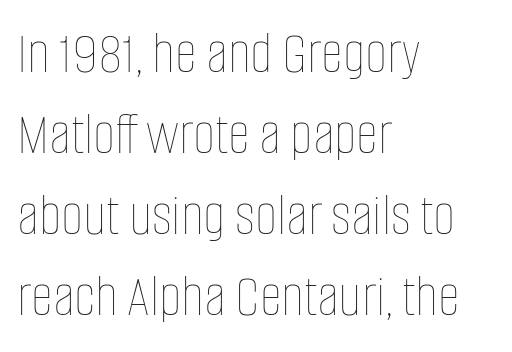
Q: Is the text bold? A: No.
Q: Is the text italic (slanted)? A: No, it is upright.
Q: Is the text underlined? A: No.
Q: How is the paragraph aligned? A: Left-aligned.
Q: Is the spacing between letters normal or unusually wide? A: Normal.
Q: Is the spacing between lines tight, normal or loose? A: Normal.
Q: Width (condensed, normal, or wide)? A: Condensed.
Q: Stroke contrast? A: Low.
Q: x-height? A: Large.
Q: Monospaced? A: No.
